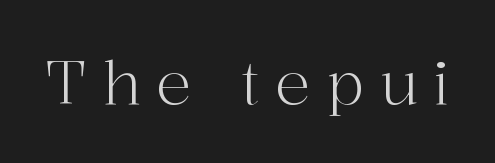
Q: Is the text bold? A: No.
Q: Is the text italic (slanted)? A: No, it is upright.
Q: Is the typeface a serif or a sans-serif typeface? A: Serif.
Q: Is the text underlined? A: No.
Q: Is the spacing between letters normal or unusually wide? A: Unusually wide.
Q: Width (condensed, normal, or wide)? A: Normal.
Q: Stroke contrast? A: High.
Q: x-height? A: Medium.
Q: Monospaced? A: No.
